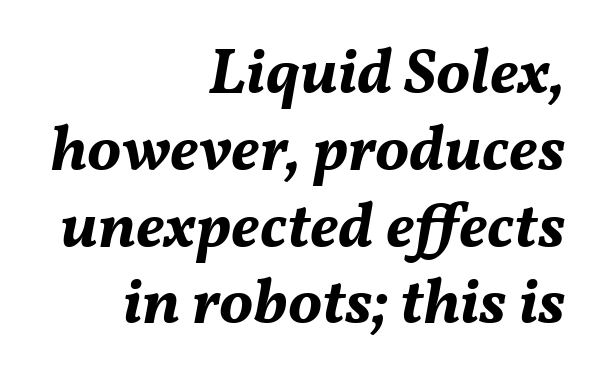
The image shows 64 px bold type, italic (leaning right); set right-aligned, line spacing 1.2x, normal letter spacing, not underlined; medium stroke contrast and a medium x-height.
